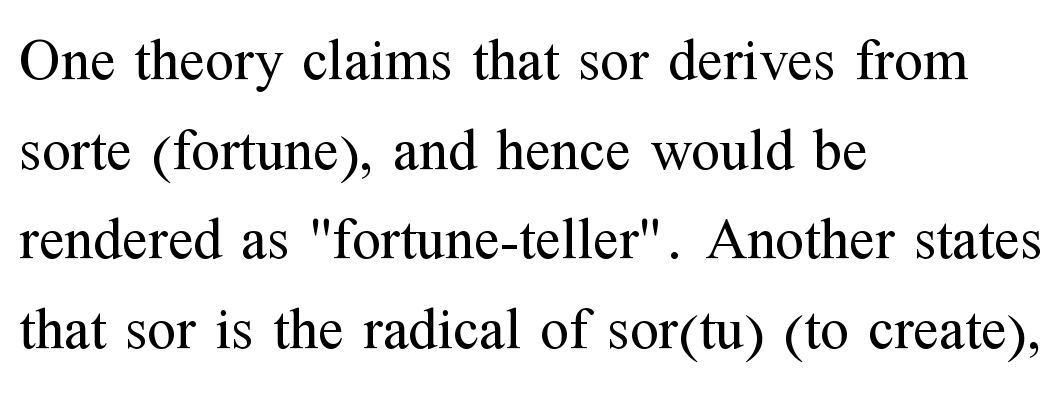
The image shows 59 px regular-weight serif type, upright; set left-aligned, normal line spacing (1.52x), normal letter spacing, not underlined; medium stroke contrast and a medium x-height.
